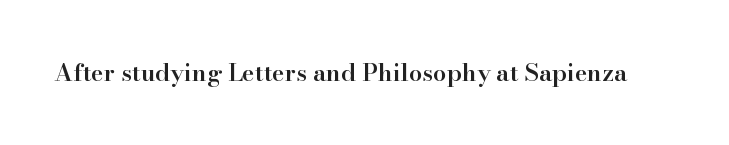
Q: Is the text bold? A: Semi-bold.
Q: Is the text italic (slanted)? A: No, it is upright.
Q: Is the text underlined? A: No.
Q: Is the spacing between letters normal or unusually wide? A: Normal.
